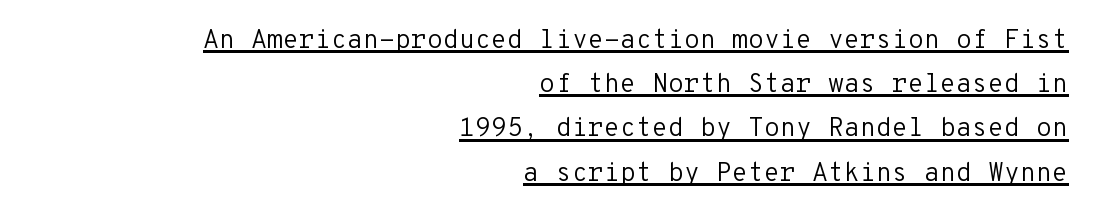
{"italic": "no", "bold": "no", "underline": "yes", "align": "right", "line_spacing": "normal", "line_spacing_ratio": 1.7, "letter_spacing": "normal", "letter_spacing_em": 0.0, "glyph_px": 26}
